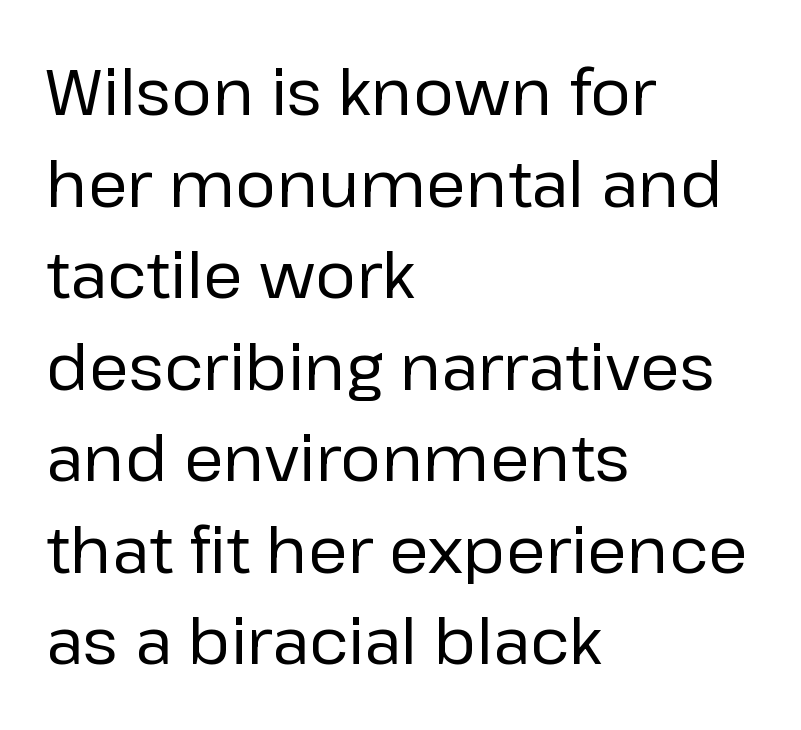
{"serif": "no", "italic": "no", "bold": "no", "weight": "regular", "width": "normal", "stroke_contrast": "low", "x_height": "medium", "monospaced": "no", "underline": "no", "align": "left", "line_spacing": "normal", "line_spacing_ratio": 1.43, "letter_spacing": "normal", "letter_spacing_em": 0.0, "glyph_px": 64}
